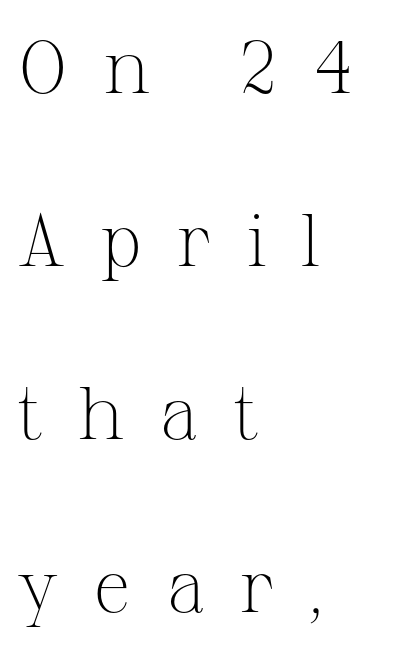
{"serif": "yes", "italic": "no", "bold": "no", "weight": "light", "width": "normal", "stroke_contrast": "medium", "x_height": "medium", "monospaced": "no", "underline": "no", "align": "left", "line_spacing": "loose", "line_spacing_ratio": 2.34, "letter_spacing": "wide", "letter_spacing_em": 0.47, "glyph_px": 74}
